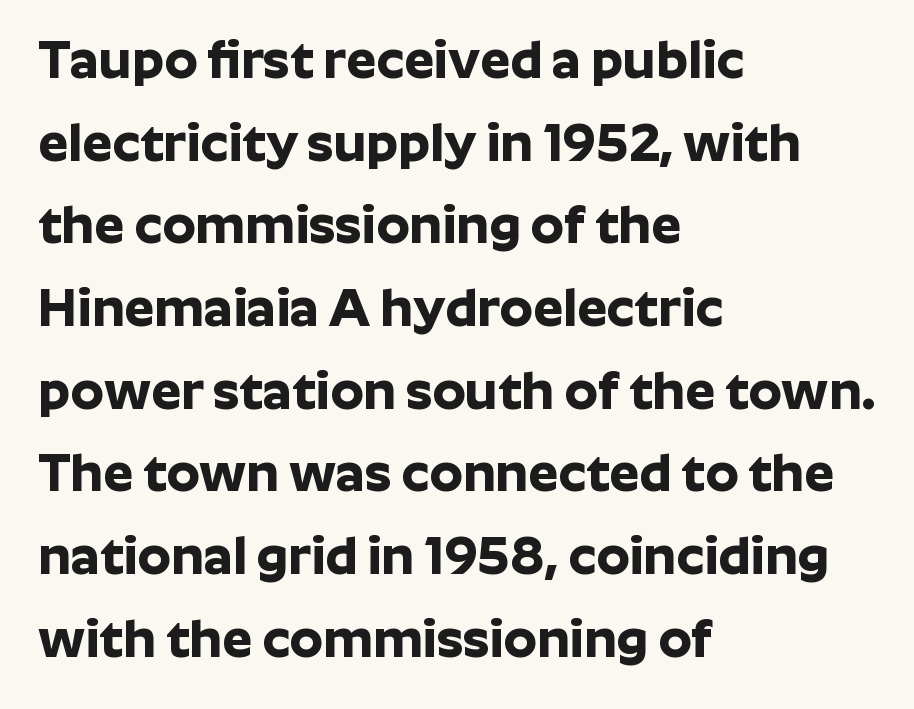
Rule under the text: the space is simply empty. Nope, no serifs anywhere on these letters. I'd describe the lettering as bold — thick and assertive. Looks like regular typesetting: each glyph gets only the width it needs. Vertical strokes here are truly vertical.
